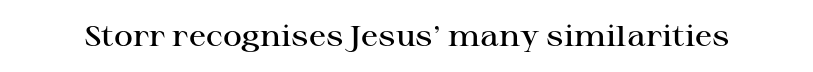
A semibold gives these letters moderate extra thickness, short of bold. Here the designer chose a conventional face with non-uniform glyph widths. The lettering stays uniformly vertical, giving the passage a roman look. What kind of face is this? One with serifs. The strip under each line holds only bare page. This sample uses plain, unmodified letter spacing.
